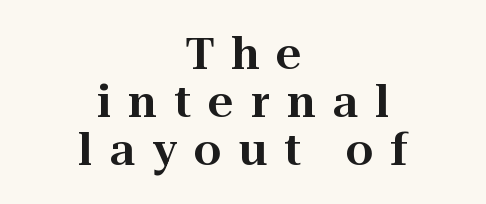
The type family on display is of the serif kind. Here the designer chose a conventional face with non-uniform glyph widths. Tracking here is generous; glyphs stand well apart from one another. Closely set lines give the paragraph a compact silhouette. The lettering stays uniformly vertical, giving the passage a roman look. Does the copy run flush right? No — it is centered line by line.
